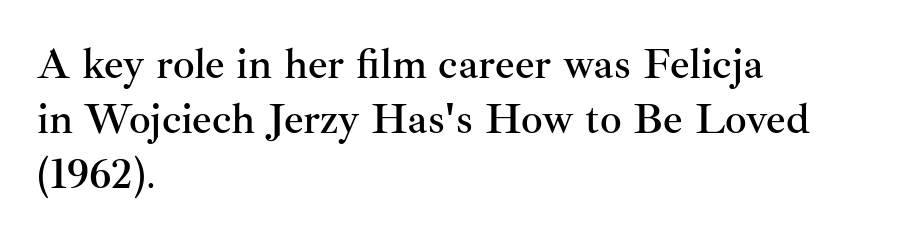
The image shows 43 px serif type, upright; set left-aligned, normal line spacing (1.28x), normal letter spacing, not underlined; medium stroke contrast and a small x-height.
